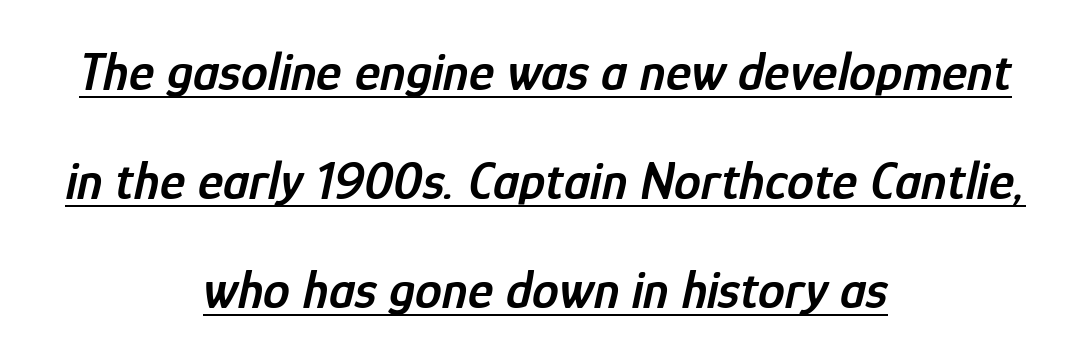
Q: Is the text bold? A: Semi-bold.
Q: Is the text italic (slanted)? A: Yes, it leans right by about 12 degrees.
Q: Is the text underlined? A: Yes.
Q: How is the paragraph aligned? A: Centered.
Q: Is the spacing between letters normal or unusually wide? A: Normal.
Q: Is the spacing between lines tight, normal or loose? A: Loose.
Q: Width (condensed, normal, or wide)? A: Condensed.
Q: Stroke contrast? A: Low.
Q: x-height? A: Medium.
Q: Monospaced? A: No.
